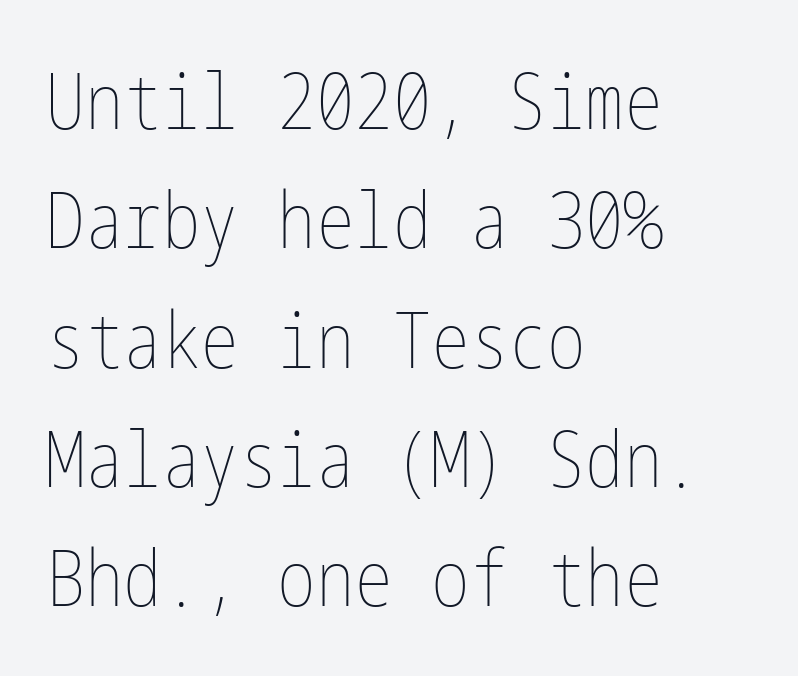
The image shows 77 px thin, condensed type, upright; set left-aligned, normal line spacing (1.55x), normal letter spacing, not underlined; low stroke contrast and a medium x-height.
